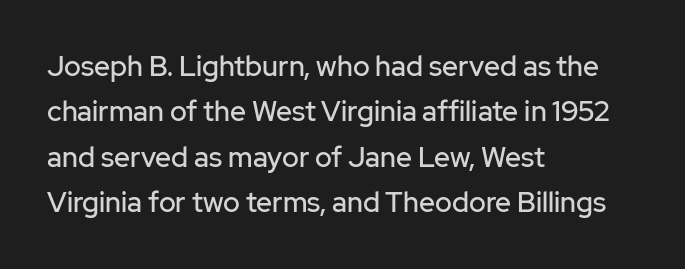
Observe the ordinary spacing: letters are neighbours, not strangers. These lines are rendered in a variable-pitch font. Bare-footed words on every line. This sample keeps an unexceptional amount of space between lines. Style check: upright. Letterform terminals end flat and unadorned throughout the passage.
